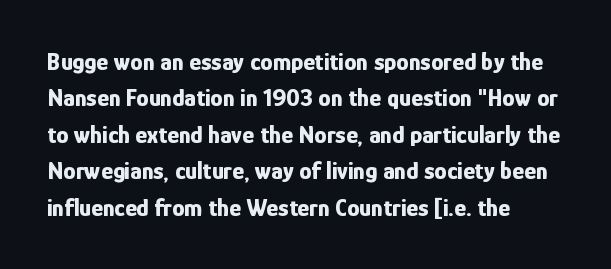
Q: Is the text bold? A: Yes.
Q: Is the text italic (slanted)? A: No, it is upright.
Q: Is the text underlined? A: No.
Q: How is the paragraph aligned? A: Left-aligned.
Q: Is the spacing between letters normal or unusually wide? A: Normal.
Q: Is the spacing between lines tight, normal or loose? A: Normal.
